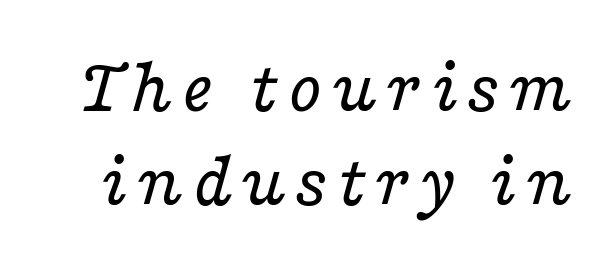
{"serif": "yes", "italic": "yes", "lean": "right", "slant_degrees": 16, "bold": "no", "weight": "regular", "width": "wide", "stroke_contrast": "low", "x_height": "medium", "monospaced": "no", "underline": "no", "line_spacing_ratio": 1.21, "glyph_px": 78}
